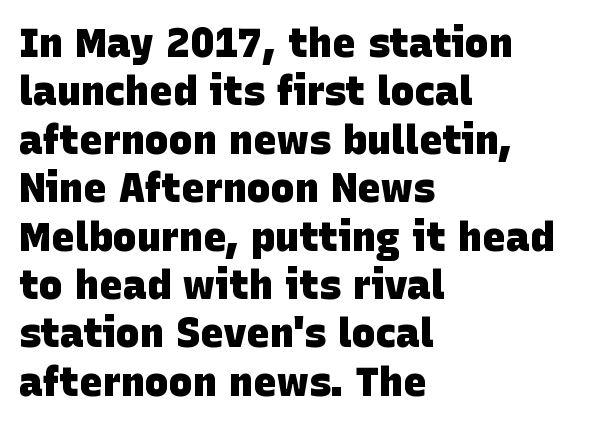
{"serif": "no", "bold": "yes", "weight": "heavy", "width": "normal", "stroke_contrast": "low", "x_height": "large", "monospaced": "no", "underline": "no", "align": "left", "line_spacing_ratio": 1.21, "letter_spacing": "normal", "letter_spacing_em": 0.0, "glyph_px": 40}
